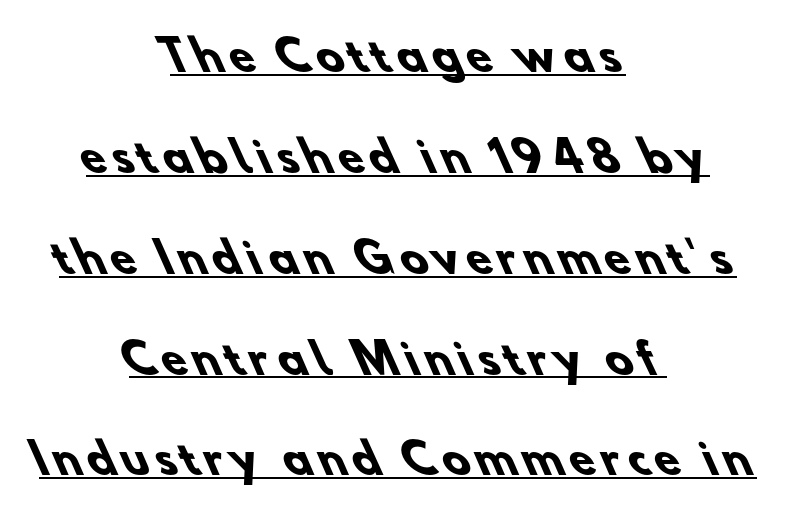
Q: Is the text bold? A: Yes.
Q: Is the typeface a serif or a sans-serif typeface? A: Sans-serif.
Q: Is the text underlined? A: Yes.
Q: How is the paragraph aligned? A: Centered.
Q: Is the spacing between lines tight, normal or loose? A: Loose.
Q: Width (condensed, normal, or wide)? A: Normal.
Q: Stroke contrast? A: Low.
Q: x-height? A: Small.
Q: Monospaced? A: No.
